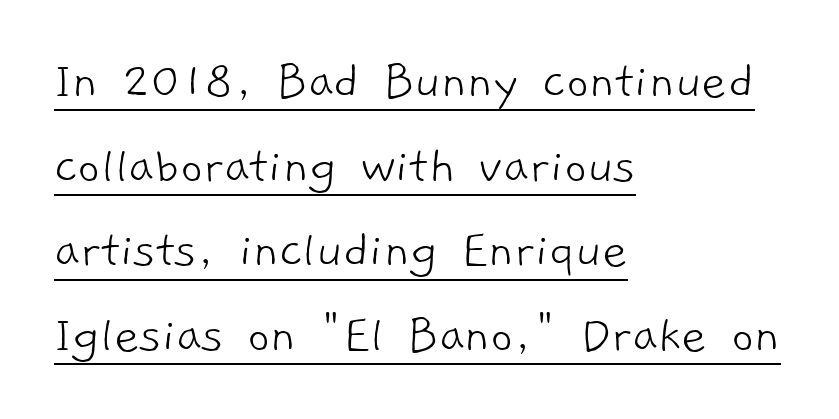
{"serif": "no", "bold": "no", "weight": "light", "width": "normal", "stroke_contrast": "low", "x_height": "medium", "monospaced": "no", "underline": "yes", "align": "left", "line_spacing": "normal", "line_spacing_ratio": 1.54, "letter_spacing": "normal", "letter_spacing_em": 0.0, "glyph_px": 55}
